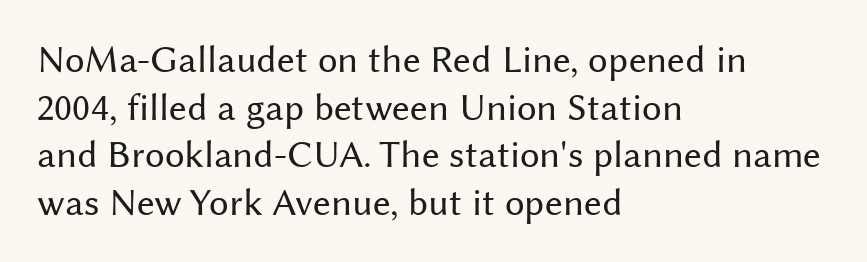
{"serif": "no", "italic": "no", "bold": "no", "weight": "regular", "width": "normal", "stroke_contrast": "medium", "x_height": "medium", "monospaced": "no", "underline": "no", "align": "left", "line_spacing_ratio": 1.22, "letter_spacing": "normal", "letter_spacing_em": 0.0, "glyph_px": 39}
